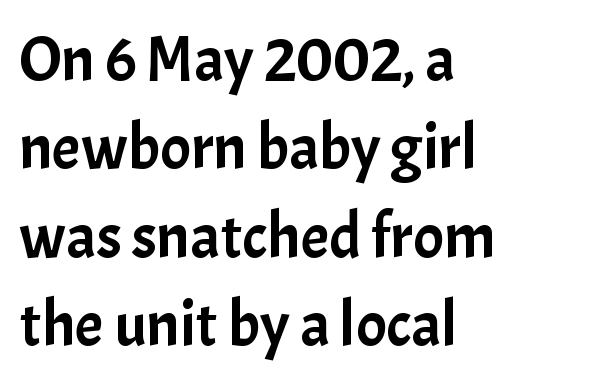
The image shows 64 px sans-serif type, upright; set left-aligned, normal line spacing (1.38x), normal letter spacing, not underlined; low stroke contrast and a medium x-height.
